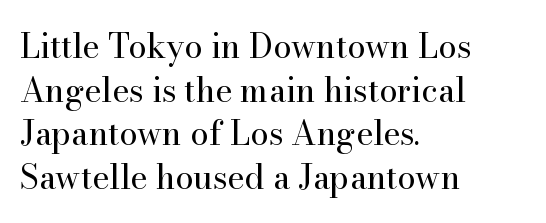
The image shows 33 px regular-weight serif type, upright; set left-aligned, normal line spacing (1.32x), normal letter spacing, not underlined; high stroke contrast and a small x-height.
